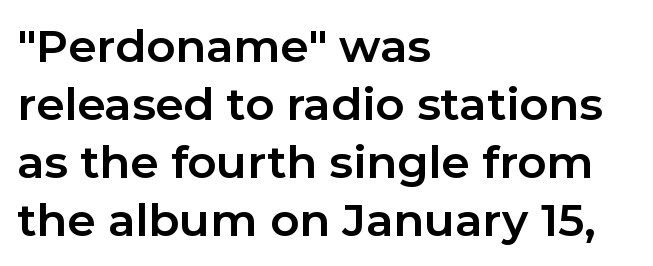
{"serif": "no", "italic": "no", "bold": "yes", "weight": "bold", "width": "normal", "stroke_contrast": "low", "x_height": "medium", "monospaced": "no", "underline": "no", "align": "left", "line_spacing": "normal", "line_spacing_ratio": 1.29, "letter_spacing": "normal", "letter_spacing_em": 0.0, "glyph_px": 45}
